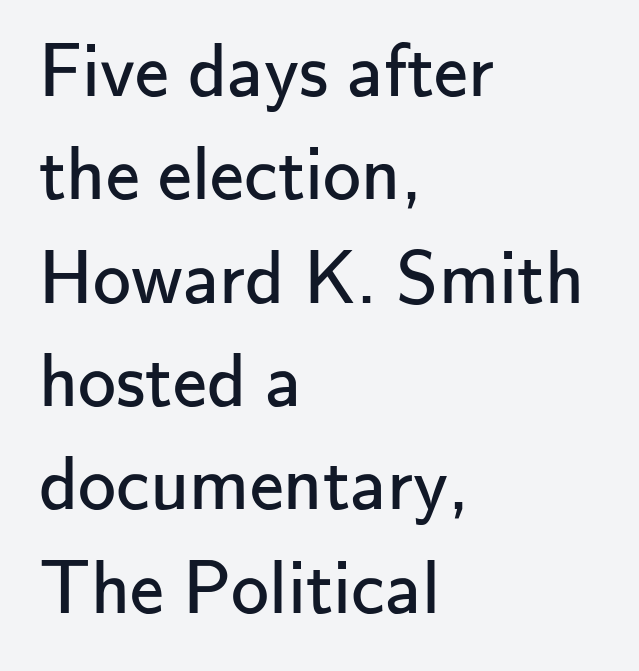
Q: Is the text bold? A: No.
Q: Is the text italic (slanted)? A: No, it is upright.
Q: Is the typeface a serif or a sans-serif typeface? A: Sans-serif.
Q: Is the text underlined? A: No.
Q: How is the paragraph aligned? A: Left-aligned.
Q: Is the spacing between letters normal or unusually wide? A: Normal.
Q: Is the spacing between lines tight, normal or loose? A: Normal.
Q: Width (condensed, normal, or wide)? A: Normal.
Q: Stroke contrast? A: Low.
Q: x-height? A: Small.
Q: Monospaced? A: No.
